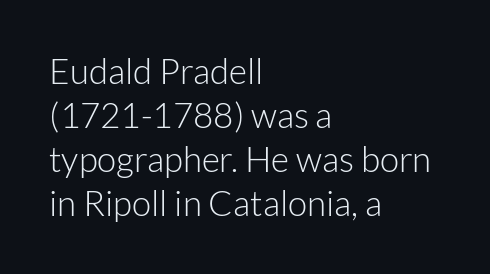
Unmarked baselines from the first word to the last. Is the type heavy? It reads as light-to-regular instead. This sample has the flowing, uneven cadence of proportional lettering. Students, observe: this is what conventionally led text looks like. Each line starts at the same left margin while the right side varies. I'd call this a sans setting — the letters go barefoot.
